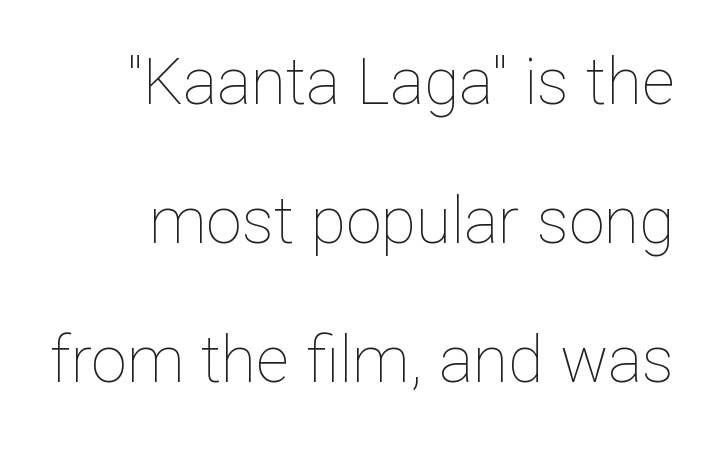
Q: Is the text bold? A: No.
Q: Is the text italic (slanted)? A: No, it is upright.
Q: Is the text underlined? A: No.
Q: Is the spacing between letters normal or unusually wide? A: Normal.
Q: Is the spacing between lines tight, normal or loose? A: Loose.
Q: Width (condensed, normal, or wide)? A: Normal.
Q: Stroke contrast? A: Low.
Q: x-height? A: Medium.
Q: Monospaced? A: No.
